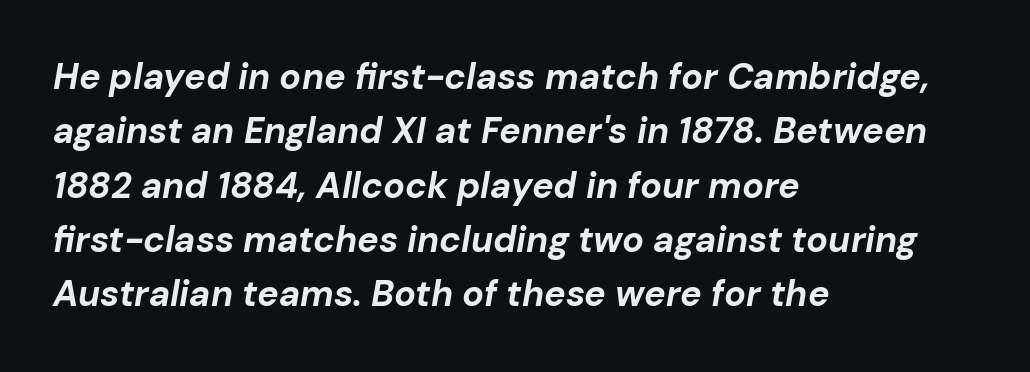
A bare baseline throughout the passage. Casual observation: everything's shoved over to the left. Regarding leading, the lines here are spaced in the standard way. You could not count columns in this text — the font is proportionally spaced. Standard letterfit; no display-style spreading of the glyphs. Weight check: bold — yes, fully.
